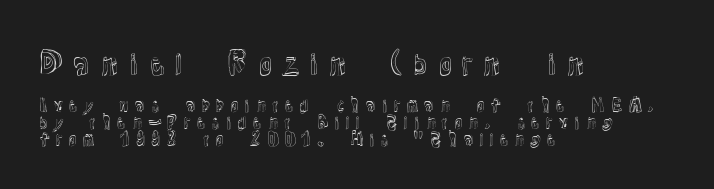
The face used here is proportionally spaced, like ordinary book or web type. Honestly, there is no underline to notice here at all. If you drew a line through each stem, it would be perfectly vertical. Does the copy run flush right? No — it runs flush left. Tightly led — the rows are bunched. The upper block of text is set noticeably larger than the block beneath it.
